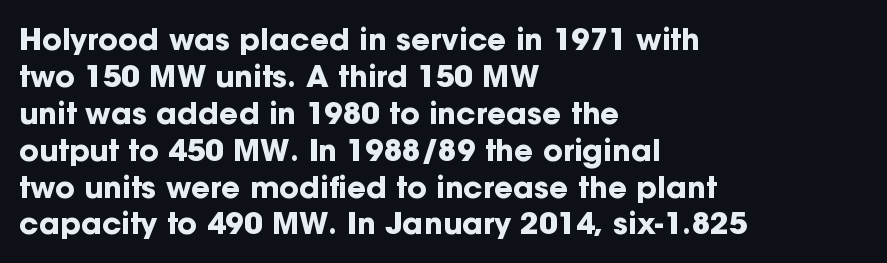
The image shows 30 px bold sans-serif type, upright; set left-aligned, line spacing 1.23x, normal letter spacing, not underlined; low stroke contrast and a medium x-height.
